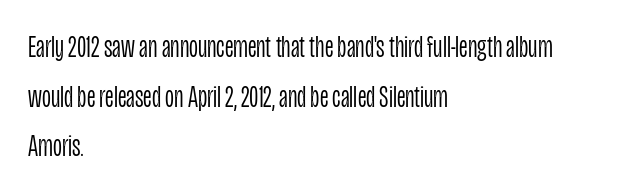
{"serif": "no", "italic": "no", "bold": "no", "weight": "light", "width": "condensed", "stroke_contrast": "low", "x_height": "large", "monospaced": "no", "underline": "no", "align": "left", "line_spacing": "normal", "line_spacing_ratio": 1.6, "letter_spacing": "normal", "letter_spacing_em": 0.0, "glyph_px": 31}
